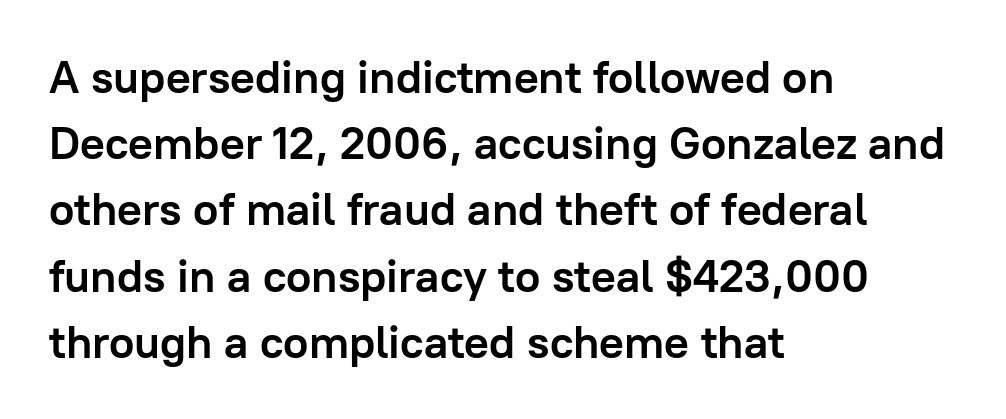
{"serif": "no", "italic": "no", "bold": "yes", "weight": "semibold", "width": "normal", "stroke_contrast": "low", "x_height": "medium", "monospaced": "no", "underline": "no", "align": "left", "line_spacing": "normal", "line_spacing_ratio": 1.44, "letter_spacing": "normal", "letter_spacing_em": 0.0, "glyph_px": 46}
